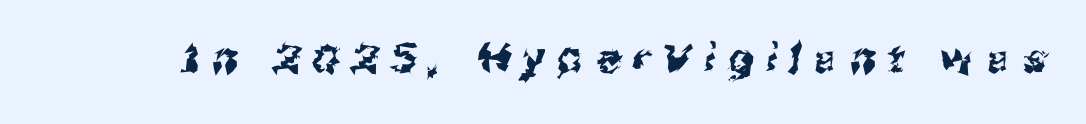
The image shows 40 px sans-serif type; set unusually wide letter spacing (+0.33 em), not underlined; medium stroke contrast and a medium x-height.
